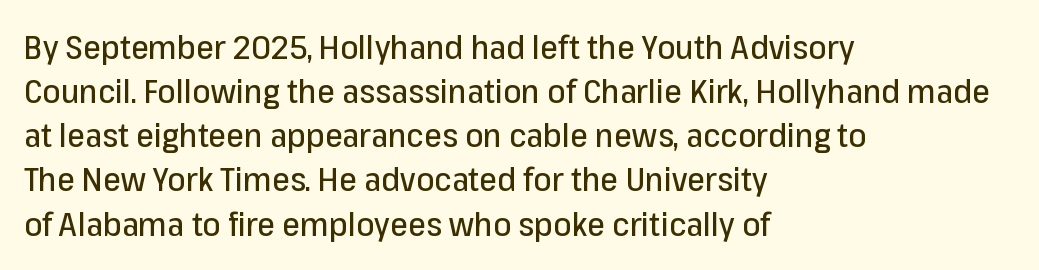
The image shows 32 px sans-serif type, upright; set left-aligned, normal line spacing (1.38x), normal letter spacing, not underlined; low stroke contrast and a medium x-height.
